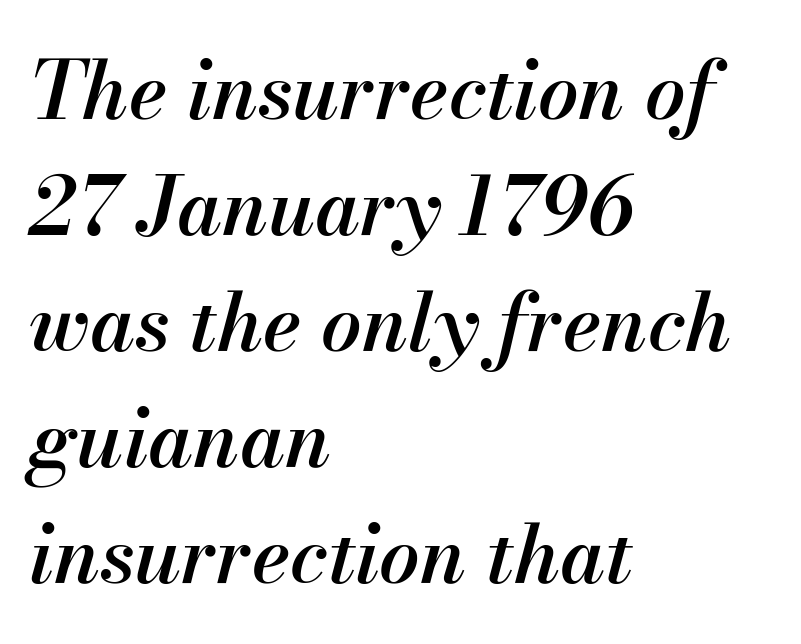
The image shows 80 px semibold type, italic (leaning right); set left-aligned, normal line spacing (1.45x), normal letter spacing, not underlined; medium stroke contrast and a small x-height.
